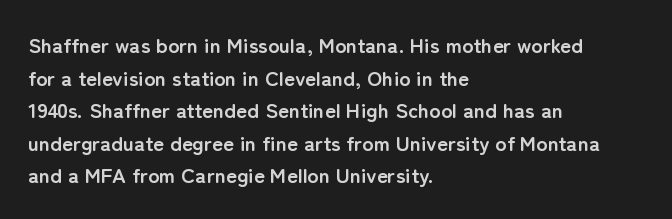
{"italic": "no", "bold": "yes", "underline": "no", "align": "left", "line_spacing": "normal", "line_spacing_ratio": 1.55, "letter_spacing": "normal", "letter_spacing_em": 0.0, "glyph_px": 21}
